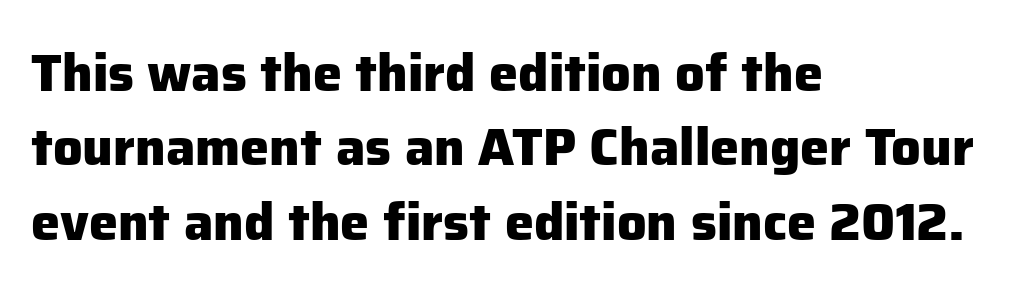
{"serif": "no", "italic": "no", "bold": "yes", "weight": "heavy", "width": "normal", "stroke_contrast": "low", "x_height": "medium", "monospaced": "no", "underline": "no", "align": "left", "line_spacing": "normal", "line_spacing_ratio": 1.43, "letter_spacing": "normal", "letter_spacing_em": 0.0, "glyph_px": 52}
